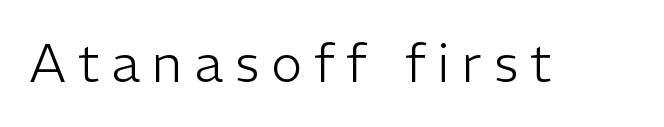
{"serif": "no", "italic": "no", "bold": "no", "weight": "light", "width": "normal", "stroke_contrast": "low", "x_height": "medium", "monospaced": "no", "underline": "no", "letter_spacing": "wide", "letter_spacing_em": 0.23, "glyph_px": 53}
